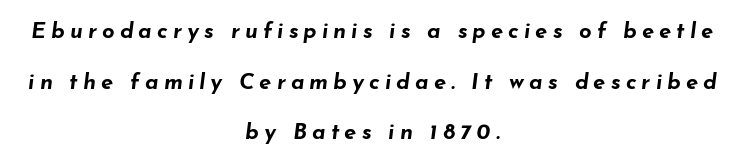
The image shows 22 px bold type, italic (leaning right); set centered, loose line spacing (2.3x), unusually wide letter spacing (+0.23 em), not underlined.
